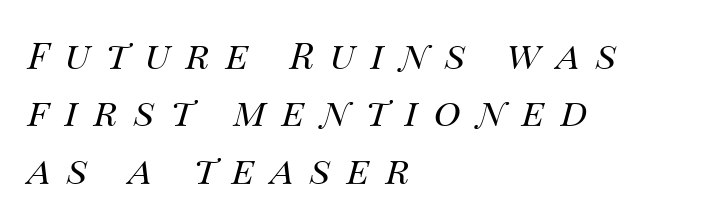
Q: Is the text bold? A: No.
Q: Is the text italic (slanted)? A: Yes, it leans right by about 14 degrees.
Q: Is the text underlined? A: No.
Q: How is the paragraph aligned? A: Left-aligned.
Q: Is the spacing between letters normal or unusually wide? A: Unusually wide.
Q: Is the spacing between lines tight, normal or loose? A: Normal.
Q: Width (condensed, normal, or wide)? A: Normal.
Q: Stroke contrast? A: Medium.
Q: x-height? A: Large.
Q: Monospaced? A: No.
